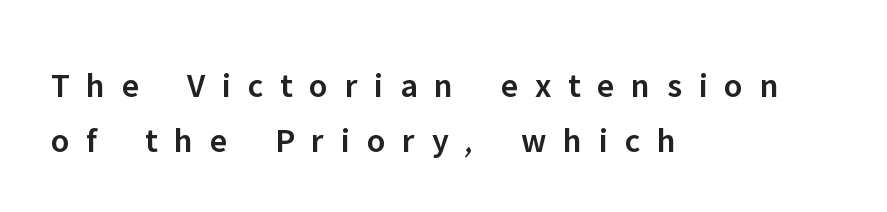
{"serif": "no", "italic": "no", "bold": "semi", "weight": "semibold", "width": "normal", "stroke_contrast": "low", "x_height": "medium", "monospaced": "no", "underline": "no", "align": "left", "line_spacing": "normal", "line_spacing_ratio": 1.56, "letter_spacing": "wide", "letter_spacing_em": 0.48, "glyph_px": 35}
